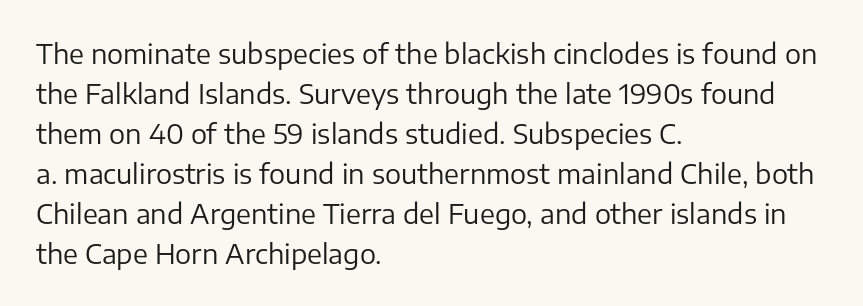
Italic: no, the glyphs are upright roman. Observe the ordinary spacing: letters are neighbours, not strangers. Line spacing here is normal. The zone under the glyphs is completely vacant. These lines stack with their left ends in a neat column.
